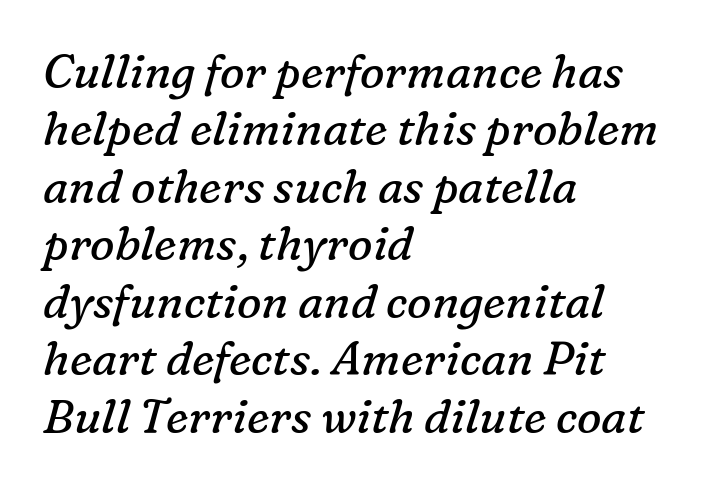
{"serif": "yes", "italic": "yes", "lean": "right", "slant_degrees": 16, "bold": "no", "weight": "regular", "width": "normal", "stroke_contrast": "low", "x_height": "medium", "monospaced": "no", "underline": "no", "align": "left", "line_spacing": "normal", "line_spacing_ratio": 1.25, "letter_spacing": "normal", "letter_spacing_em": 0.0, "glyph_px": 46}
